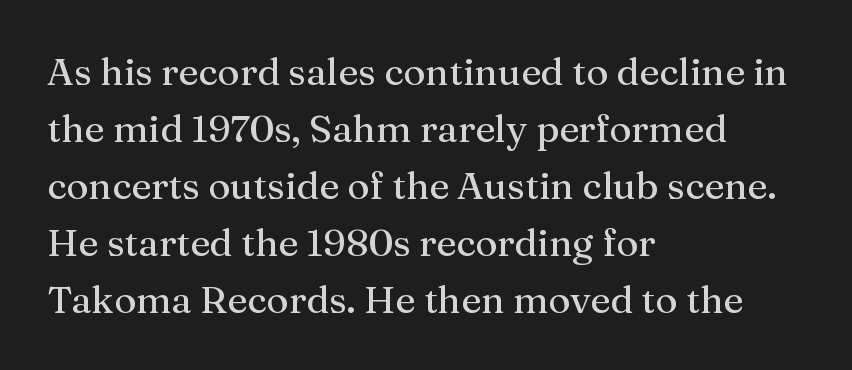
Q: Is the text italic (slanted)? A: No, it is upright.
Q: Is the typeface a serif or a sans-serif typeface? A: Serif.
Q: Is the text underlined? A: No.
Q: How is the paragraph aligned? A: Left-aligned.
Q: Is the spacing between letters normal or unusually wide? A: Normal.
Q: Is the spacing between lines tight, normal or loose? A: Normal.
Q: Width (condensed, normal, or wide)? A: Normal.
Q: Stroke contrast? A: Medium.
Q: x-height? A: Medium.
Q: Monospaced? A: No.
